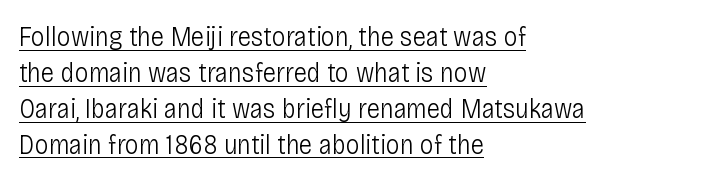
{"serif": "no", "italic": "no", "bold": "no", "weight": "light", "width": "condensed", "stroke_contrast": "low", "x_height": "large", "monospaced": "no", "underline": "yes", "align": "left", "line_spacing": "normal", "line_spacing_ratio": 1.28, "letter_spacing": "normal", "letter_spacing_em": 0.0, "glyph_px": 28}
